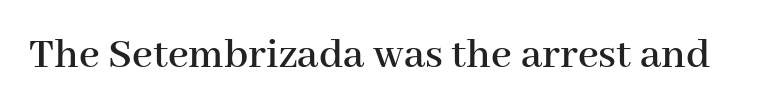
The rendering uses natural spacing where letterforms have individual widths. Characters remain perfectly vertical along every line. Glyph-to-glyph distance matches everyday printed text. Type style note: has serifs. No word sits above an underline.
